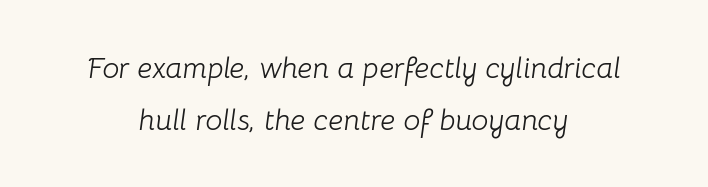
Q: Is the text bold? A: No.
Q: Is the text italic (slanted)? A: Yes, it leans right by about 8 degrees.
Q: Is the text underlined? A: No.
Q: How is the paragraph aligned? A: Centered.
Q: Is the spacing between letters normal or unusually wide? A: Normal.
Q: Width (condensed, normal, or wide)? A: Normal.
Q: Stroke contrast? A: Low.
Q: x-height? A: Medium.
Q: Monospaced? A: No.
